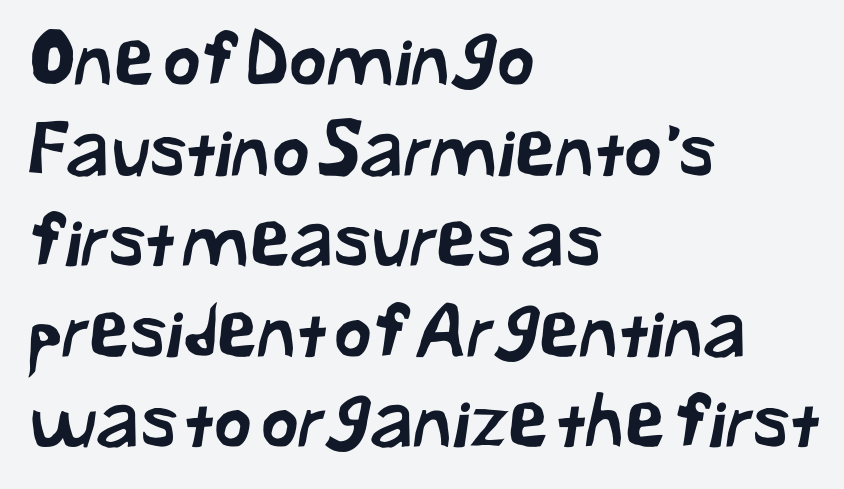
Q: Is the typeface a serif or a sans-serif typeface? A: Sans-serif.
Q: Is the text underlined? A: No.
Q: How is the paragraph aligned? A: Left-aligned.
Q: Is the spacing between letters normal or unusually wide? A: Normal.
Q: Width (condensed, normal, or wide)? A: Normal.
Q: Stroke contrast? A: Low.
Q: x-height? A: Medium.
Q: Monospaced? A: No.
